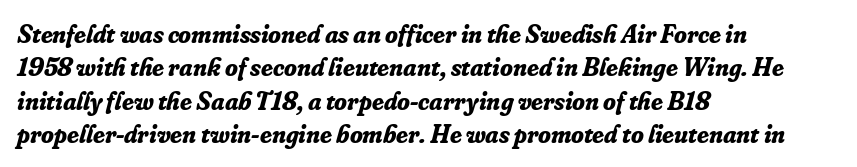
How heavy is the stroke? Heavy — this is a bold. Plain, unruled lines of type. This sample uses plain, unmodified letter spacing. The setting favours the left margin, as ordinary paragraphs usually do.
